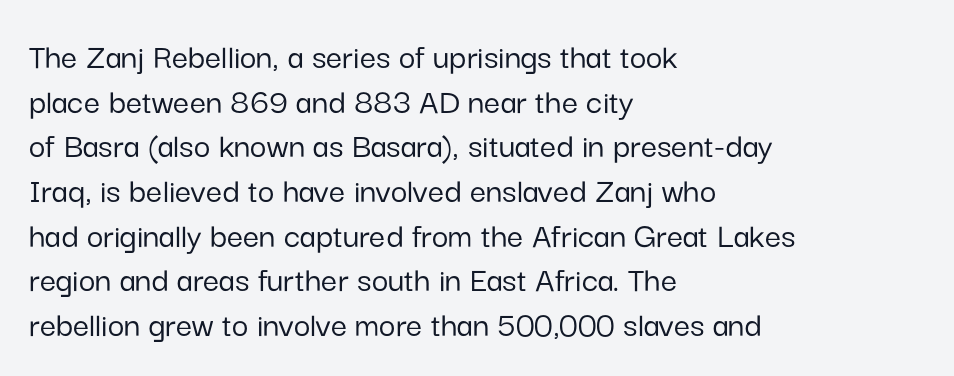
{"serif": "no", "italic": "no", "width": "normal", "stroke_contrast": "low", "x_height": "medium", "monospaced": "no", "underline": "no", "align": "left", "line_spacing_ratio": 1.24, "letter_spacing": "normal", "letter_spacing_em": 0.0, "glyph_px": 36}
